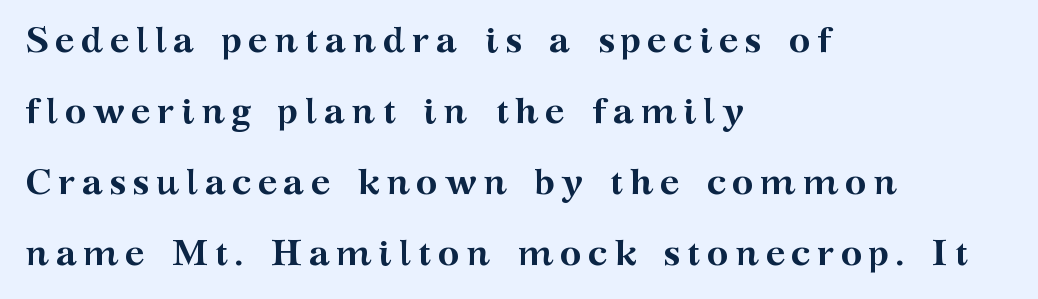
The leading is generous, giving the passage an open texture. The rendering uses a bold face; every stroke is thick and dark. Layout note: lines flush left. Serif or sans? Serif — the stroke terminals have little feet.
